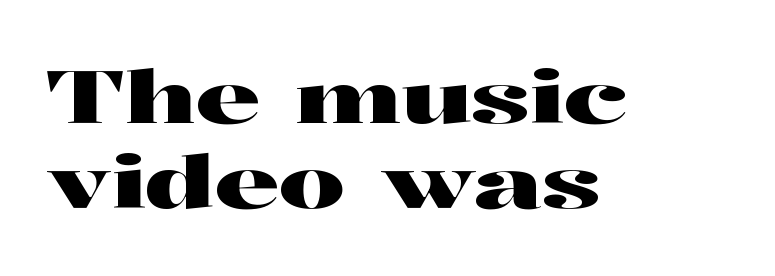
{"serif": "yes", "italic": "no", "width": "wide", "stroke_contrast": "high", "x_height": "medium", "monospaced": "no", "underline": "no", "align": "left", "line_spacing_ratio": 1.16, "letter_spacing": "normal", "letter_spacing_em": 0.0, "glyph_px": 73}
